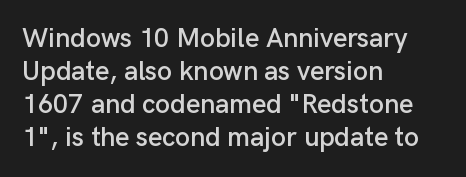
The image shows 27 px text type, upright; set left-aligned, line spacing 1.22x, normal letter spacing, not underlined.
